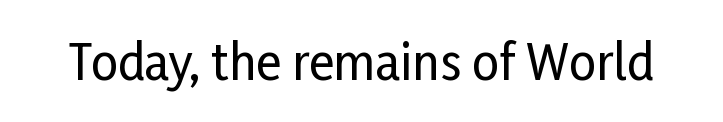
Q: Is the text italic (slanted)? A: No, it is upright.
Q: Is the typeface a serif or a sans-serif typeface? A: Sans-serif.
Q: Is the text underlined? A: No.
Q: Is the spacing between letters normal or unusually wide? A: Normal.
Q: Width (condensed, normal, or wide)? A: Condensed.
Q: Stroke contrast? A: Low.
Q: x-height? A: Medium.
Q: Monospaced? A: No.
